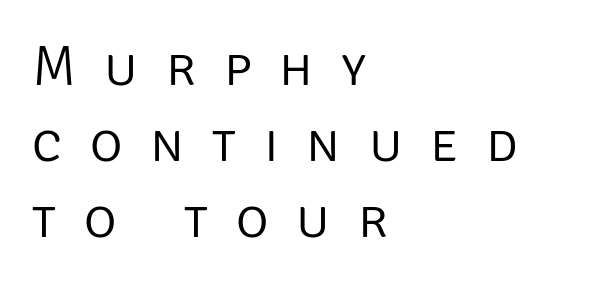
Q: Is the text bold? A: No.
Q: Is the text italic (slanted)? A: No, it is upright.
Q: Is the typeface a serif or a sans-serif typeface? A: Sans-serif.
Q: Is the text underlined? A: No.
Q: How is the paragraph aligned? A: Left-aligned.
Q: Is the spacing between letters normal or unusually wide? A: Unusually wide.
Q: Is the spacing between lines tight, normal or loose? A: Normal.
Q: Width (condensed, normal, or wide)? A: Normal.
Q: Stroke contrast? A: Low.
Q: x-height? A: Large.
Q: Monospaced? A: No.
